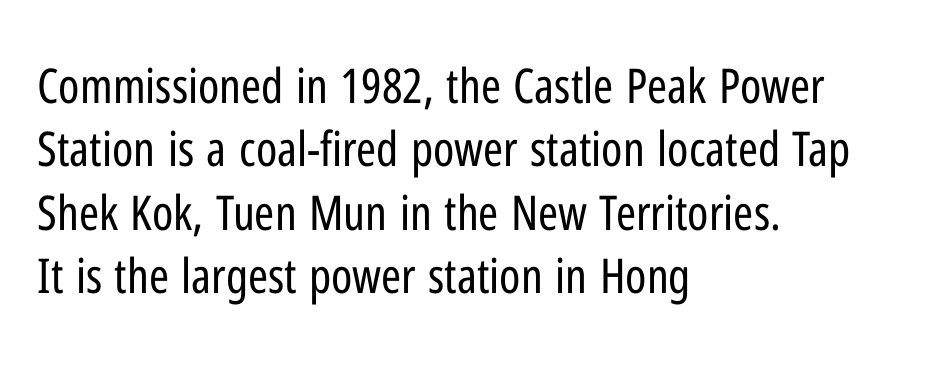
{"serif": "no", "italic": "no", "bold": "no", "weight": "regular", "width": "condensed", "stroke_contrast": "low", "x_height": "medium", "monospaced": "no", "underline": "no", "align": "left", "line_spacing": "normal", "line_spacing_ratio": 1.32, "letter_spacing": "normal", "letter_spacing_em": 0.0, "glyph_px": 48}
